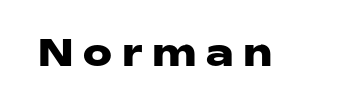
The image shows 36 px heavy, wide sans-serif type, upright; set unusually wide letter spacing (+0.27 em), not underlined; low stroke contrast and a medium x-height.
